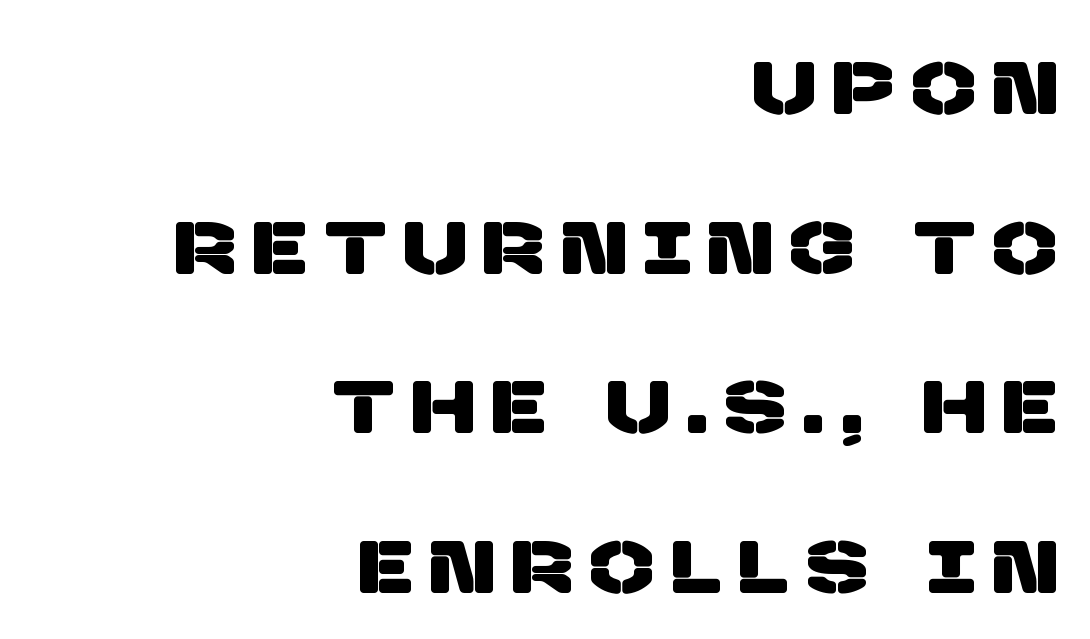
Right-aligned paragraph, ragged on the left. Words appear elongated and porous because spacing is wide. Just letters on the line, the space beneath them empty. Think of a printed novel: that variable character pitch is what you see here.
